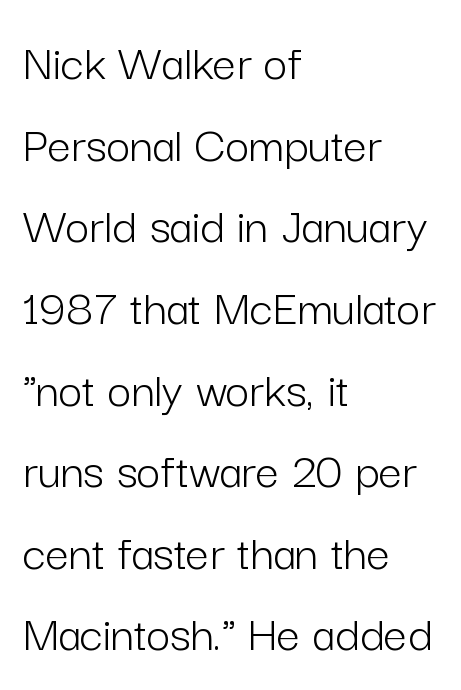
Q: Is the text bold? A: No.
Q: Is the text italic (slanted)? A: No, it is upright.
Q: Is the typeface a serif or a sans-serif typeface? A: Sans-serif.
Q: Is the text underlined? A: No.
Q: How is the paragraph aligned? A: Left-aligned.
Q: Is the spacing between letters normal or unusually wide? A: Normal.
Q: Is the spacing between lines tight, normal or loose? A: Normal.
Q: Width (condensed, normal, or wide)? A: Normal.
Q: Stroke contrast? A: Low.
Q: x-height? A: Medium.
Q: Monospaced? A: No.
